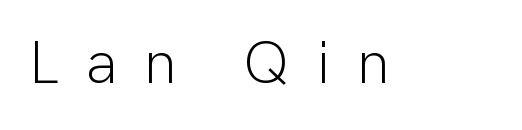
Display-style spreading of the glyphs; the letterfit is very open. Designer's note — italics off, roman on. This sample has the flowing, uneven cadence of proportional lettering. Stems here are at most as thick as an everyday book face. This sample uses a sans-serif face. Plain, unruled lines of type.
